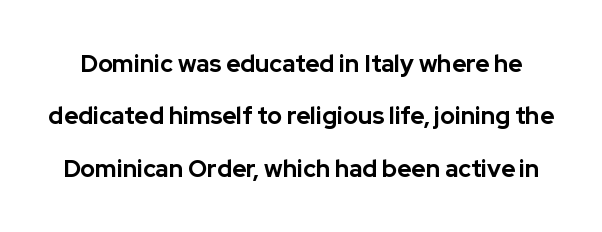
{"italic": "no", "bold": "yes", "underline": "no", "line_spacing": "loose", "line_spacing_ratio": 2.18, "letter_spacing": "normal", "letter_spacing_em": 0.0, "glyph_px": 24}
